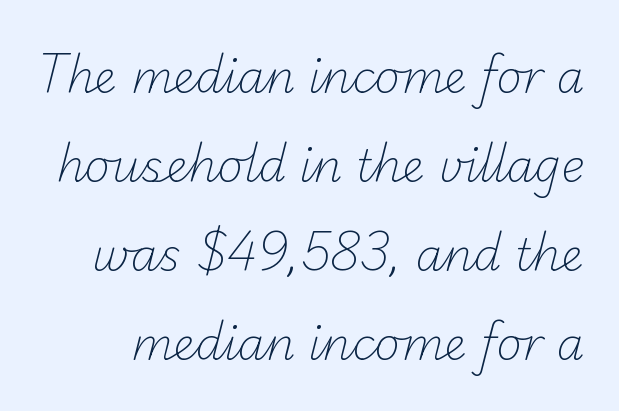
The image shows 44 px light sans-serif type; set loose line spacing (2.02x), normal letter spacing, not underlined; low stroke contrast and a small x-height.
